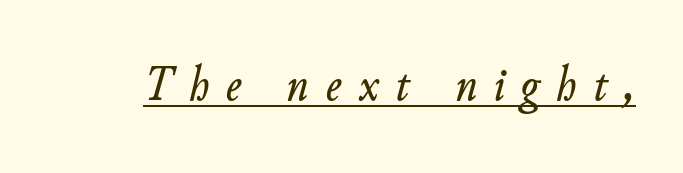
Here the designer chose a conventional face with non-uniform glyph widths. In terms of posture, this sample is oblique. The rendering uses the underline text-decoration. Tracking here is generous; glyphs stand well apart from one another.
